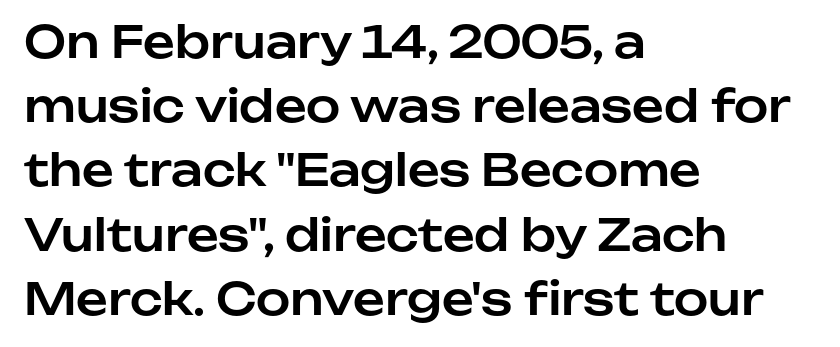
Honestly, there is no underline to notice here at all. Here the designer chose a conventional face with non-uniform glyph widths. One glance says typical: line gaps are just what's usual. What kind of face is this? One without serifs — a sans. The font's upright variant was chosen for this text. The paragraph shown leans on its left margin.
